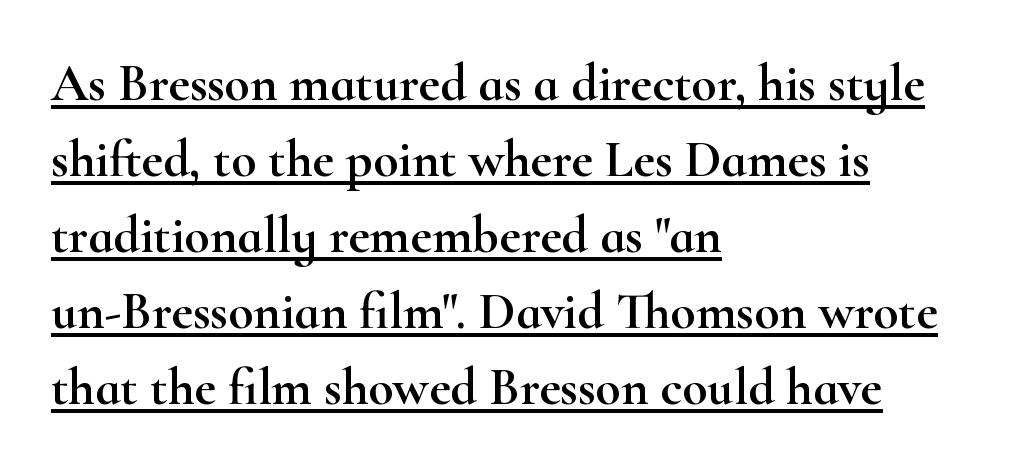
The image shows 52 px wide serif type, upright; set left-aligned, normal line spacing (1.46x), normal letter spacing, underlined; high stroke contrast and a small x-height.
